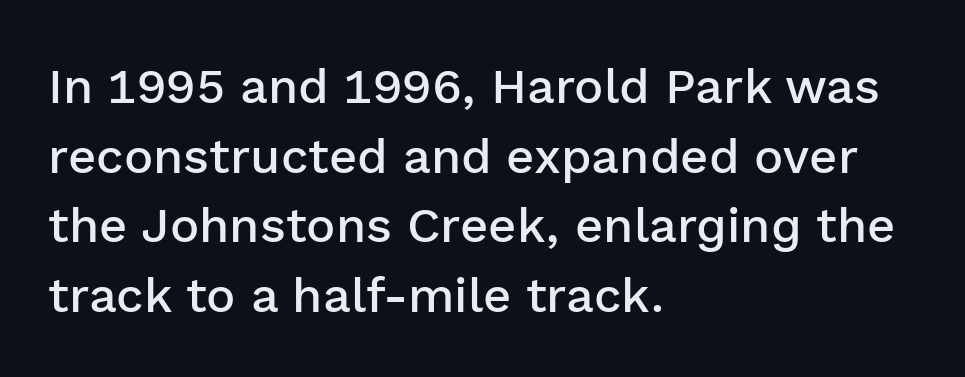
The image shows 49 px semibold sans-serif type, upright; set left-aligned, normal line spacing (1.42x), normal letter spacing, not underlined; low stroke contrast and a medium x-height.
